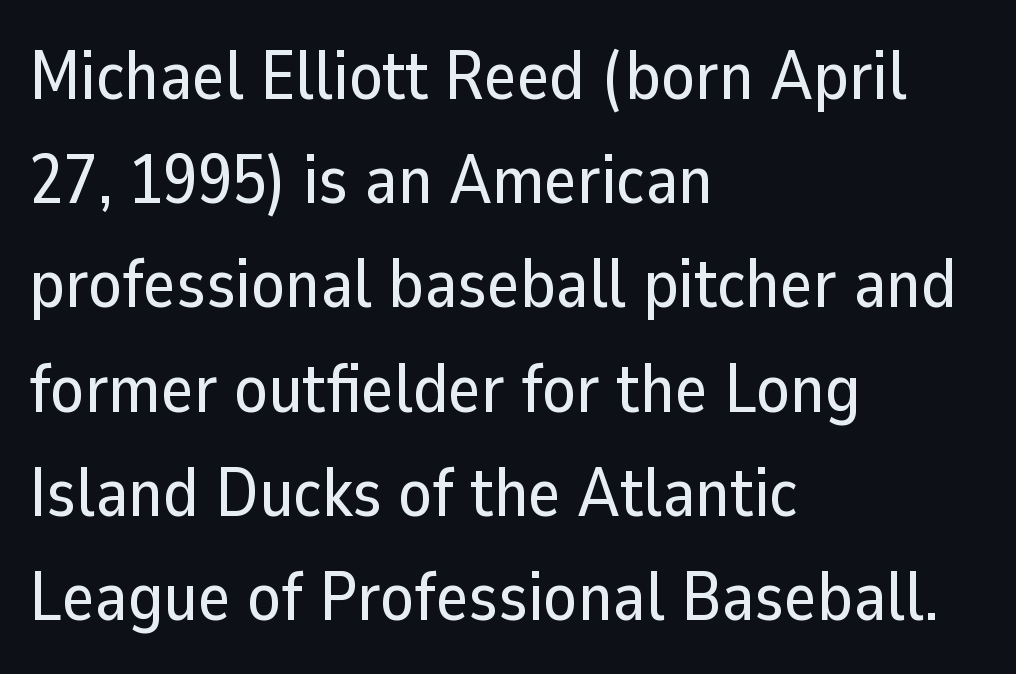
The passage shown is typed in a proportional face where columns would drift. The glyphs in this specimen are sans serif. Anything drawn beneath the words? Only blank space. Nope, not italic — everything's standing straight. The gaps between neighbouring characters are ordinary and unremarkable.
